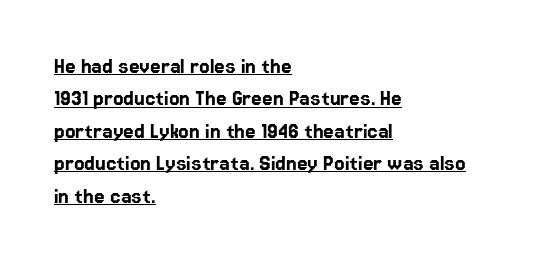
The image shows 24 px text type, upright; set left-aligned, normal line spacing (1.35x), normal letter spacing, underlined.
